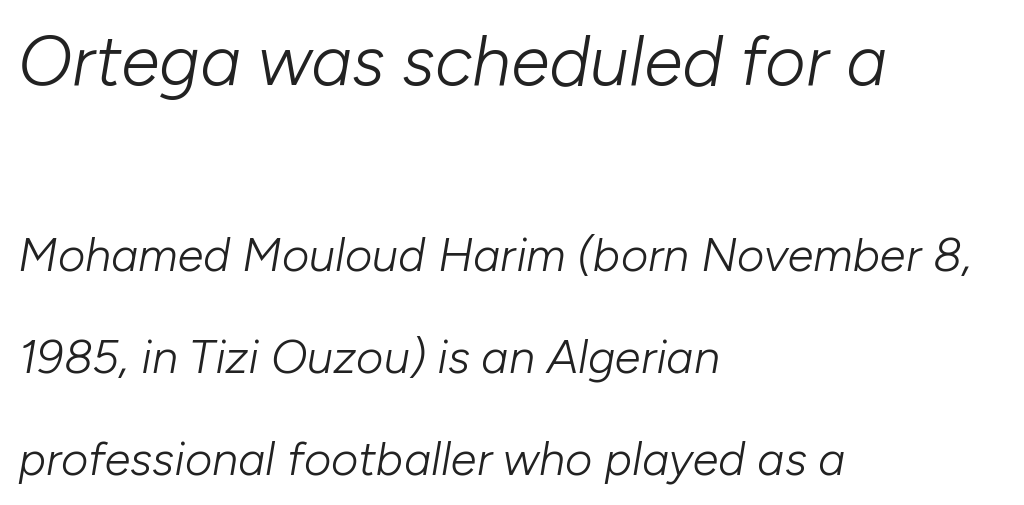
What's the leading like? Stretched, with rows far apart. It's the slanting kind of type. Proportional: the letters do not fall into vertical columns. The strokes are not fattened; the text isn't bold. Caption: upper text group enlarged, lower text group reduced. The passage is arranged the way most books set body copy — flush left.
